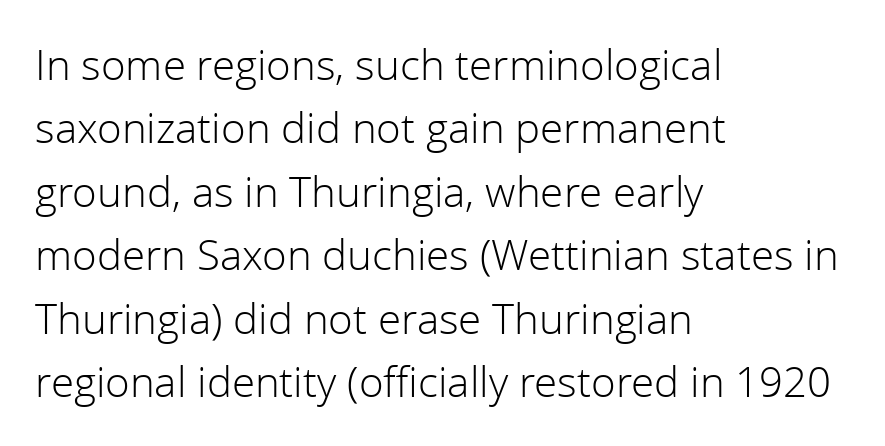
Q: Is the text bold? A: No.
Q: Is the text italic (slanted)? A: No, it is upright.
Q: Is the typeface a serif or a sans-serif typeface? A: Sans-serif.
Q: Is the text underlined? A: No.
Q: How is the paragraph aligned? A: Left-aligned.
Q: Is the spacing between letters normal or unusually wide? A: Normal.
Q: Is the spacing between lines tight, normal or loose? A: Normal.
Q: Width (condensed, normal, or wide)? A: Normal.
Q: x-height? A: Medium.
Q: Monospaced? A: No.
